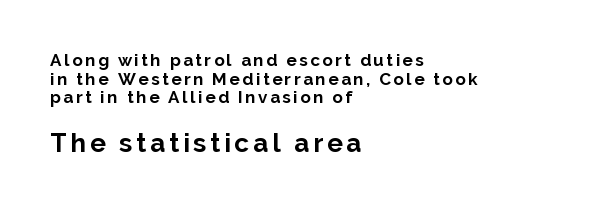
{"italic": "no", "bold": "yes", "underline": "no", "align": "left", "line_spacing": "tight", "line_spacing_ratio": 1.1, "larger_block": "second", "size_ratio": 1.53, "glyph_px": 26}
